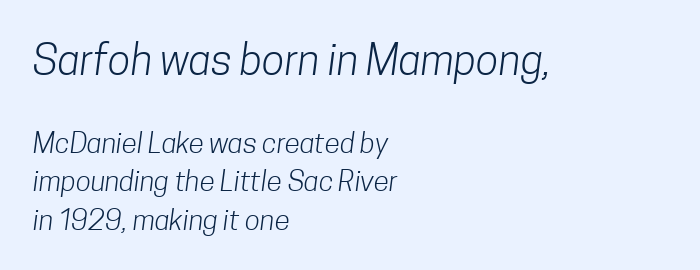
The image shows 42 px light, condensed sans-serif type; set left-aligned, normal line spacing (1.38x), normal letter spacing, not underlined; the first (top) block is 1.5x larger; low stroke contrast and a medium x-height.
